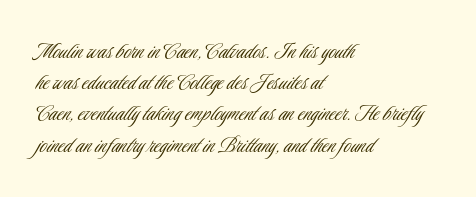
{"bold": "no", "underline": "no", "align": "left", "line_spacing": "normal", "line_spacing_ratio": 1.25, "letter_spacing": "normal", "letter_spacing_em": 0.0, "glyph_px": 25}
